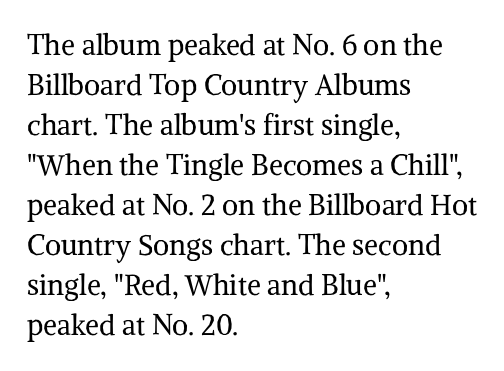
The image shows 28 px regular-weight serif type, upright; set left-aligned, normal line spacing (1.43x), normal letter spacing, not underlined; medium stroke contrast and a medium x-height.
